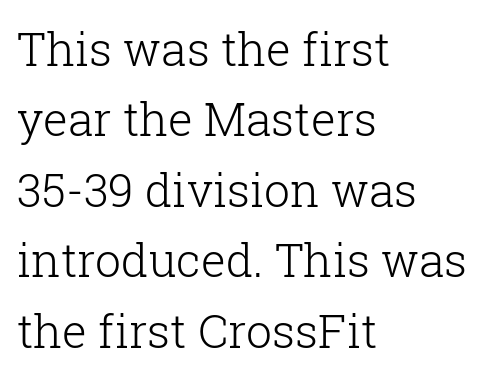
The image shows 46 px light serif type, upright; set left-aligned, normal line spacing (1.53x), normal letter spacing, not underlined; low stroke contrast and a medium x-height.
